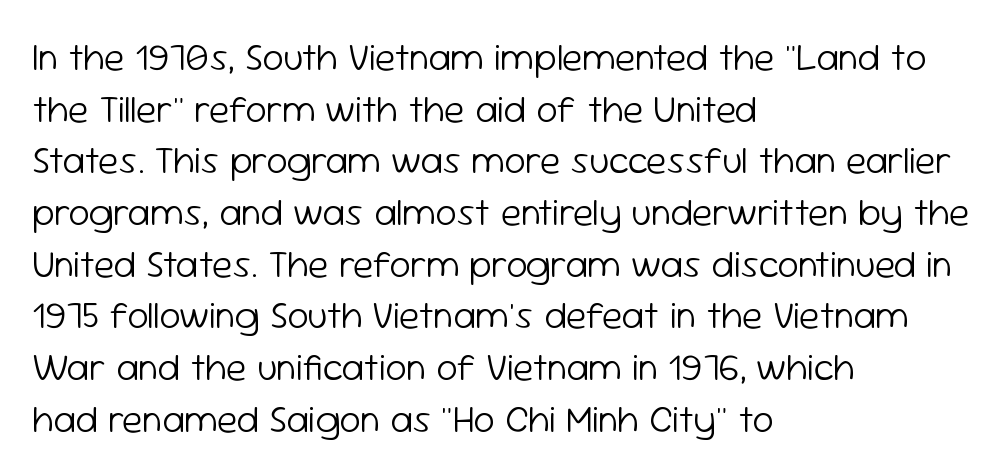
{"serif": "no", "italic": "no", "bold": "no", "weight": "light", "width": "normal", "stroke_contrast": "low", "x_height": "medium", "monospaced": "no", "underline": "no", "align": "left", "line_spacing": "normal", "line_spacing_ratio": 1.36, "letter_spacing": "normal", "letter_spacing_em": 0.0, "glyph_px": 38}
